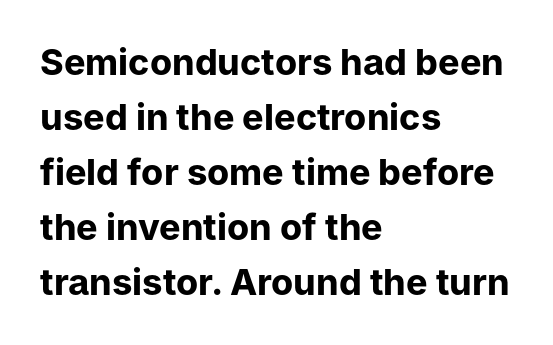
Q: Is the text bold? A: Yes.
Q: Is the text italic (slanted)? A: No, it is upright.
Q: Is the typeface a serif or a sans-serif typeface? A: Sans-serif.
Q: Is the text underlined? A: No.
Q: How is the paragraph aligned? A: Left-aligned.
Q: Is the spacing between letters normal or unusually wide? A: Normal.
Q: Is the spacing between lines tight, normal or loose? A: Normal.
Q: Width (condensed, normal, or wide)? A: Normal.
Q: Stroke contrast? A: Low.
Q: x-height? A: Medium.
Q: Monospaced? A: No.
